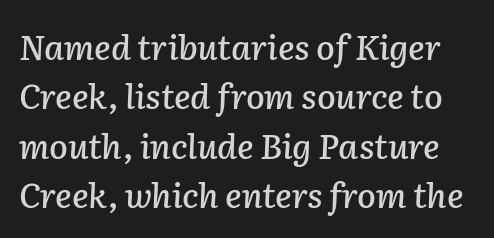
{"italic": "yes", "lean": "right", "slant_degrees": 2, "width": "normal", "stroke_contrast": "low", "x_height": "medium", "monospaced": "no", "underline": "no", "line_spacing": "normal", "line_spacing_ratio": 1.45, "letter_spacing": "normal", "letter_spacing_em": 0.0, "glyph_px": 34}
